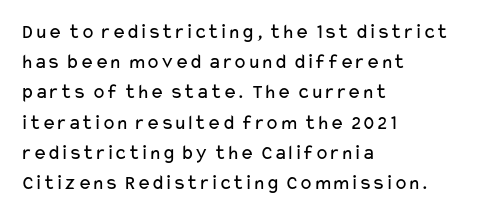
{"italic": "no", "bold": "no", "underline": "no", "align": "left", "line_spacing": "normal", "line_spacing_ratio": 1.44, "letter_spacing": "normal", "letter_spacing_em": 0.0, "glyph_px": 21}
